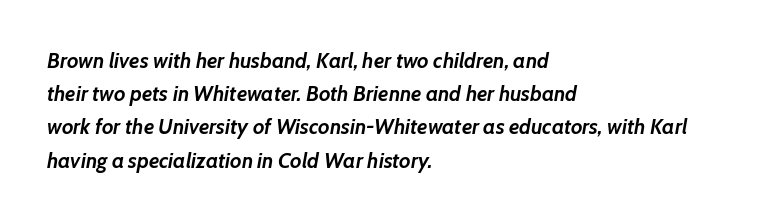
The image shows 21 px bold type, italic (leaning right); set left-aligned, normal line spacing (1.58x), normal letter spacing, not underlined.
